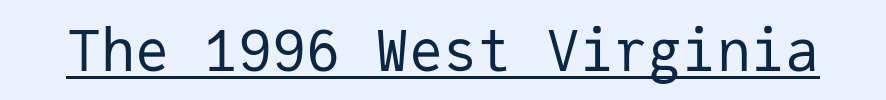
On a weight scale, this lands at 450 or below. This is roman type, the default non-slanted kind. Here the designer chose a console-style face with uniform glyph widths. Observe the ordinary spacing: letters are neighbours, not strangers. I'd call this a sans setting — the letters go barefoot. The lettering is marked with a stroke running underneath it.
